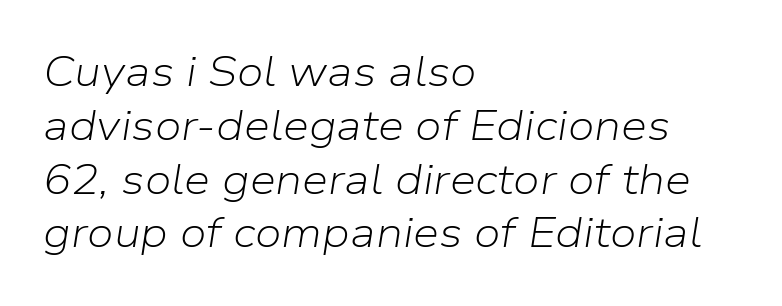
The image shows 42 px light type, italic (leaning right); set left-aligned, normal line spacing (1.28x), normal letter spacing, not underlined; low stroke contrast and a medium x-height.
